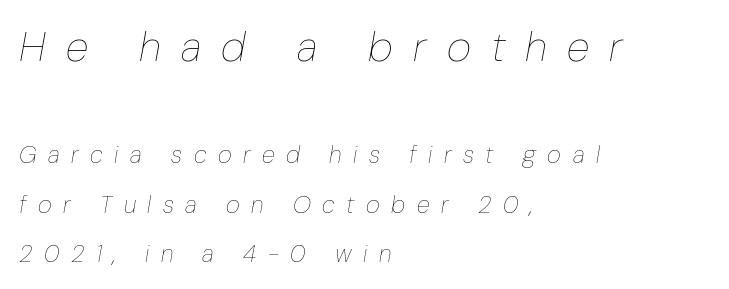
{"italic": "yes", "lean": "right", "slant_degrees": 10, "bold": "no", "weight": "thin", "width": "condensed", "stroke_contrast": "low", "x_height": "medium", "monospaced": "no", "underline": "no", "align": "left", "line_spacing": "loose", "line_spacing_ratio": 2.06, "letter_spacing": "wide", "letter_spacing_em": 0.48, "larger_block": "first", "size_ratio": 1.75, "glyph_px": 42}
